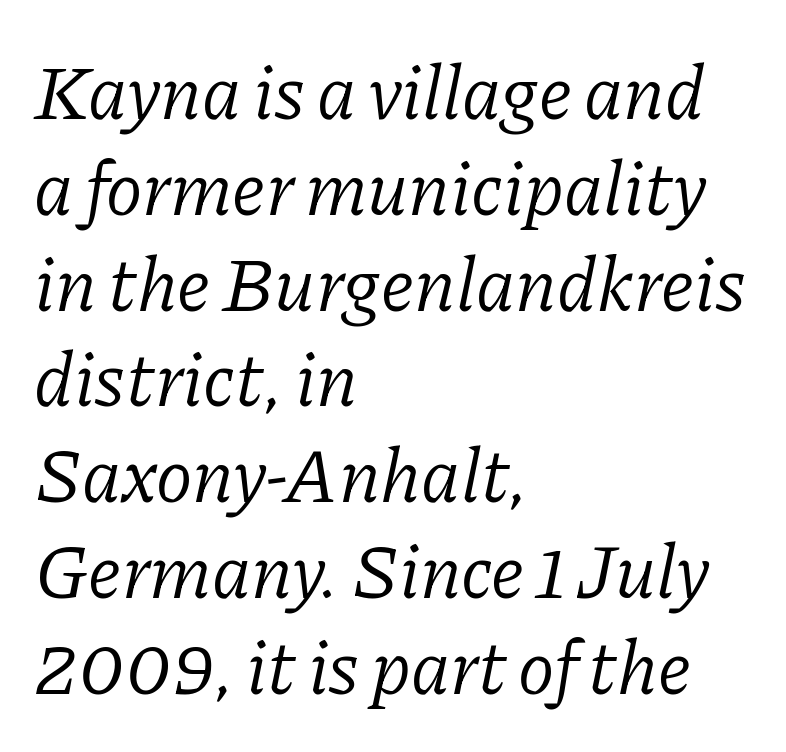
Q: Is the text bold? A: No.
Q: Is the text italic (slanted)? A: Yes, it leans right by about 11 degrees.
Q: Is the typeface a serif or a sans-serif typeface? A: Serif.
Q: Is the text underlined? A: No.
Q: How is the paragraph aligned? A: Left-aligned.
Q: Is the spacing between letters normal or unusually wide? A: Normal.
Q: Is the spacing between lines tight, normal or loose? A: Normal.
Q: Width (condensed, normal, or wide)? A: Normal.
Q: Stroke contrast? A: Low.
Q: x-height? A: Medium.
Q: Monospaced? A: No.
